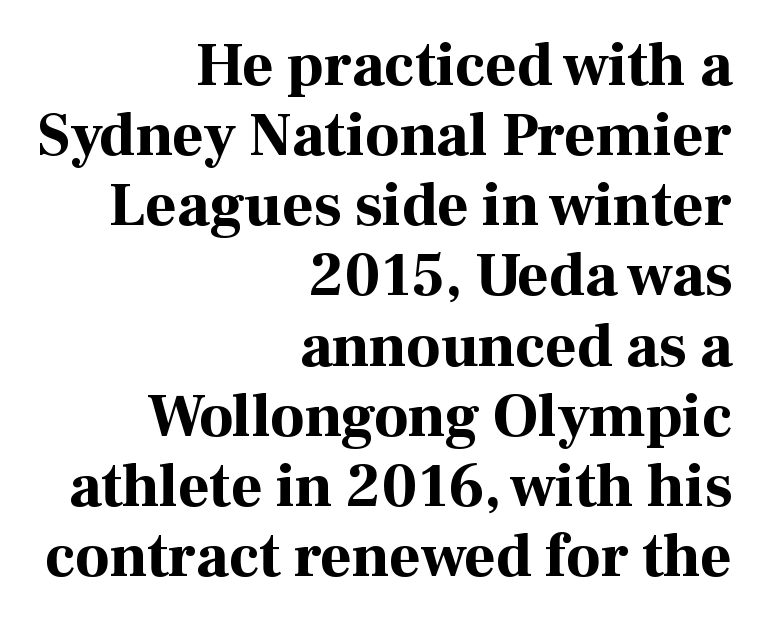
The line-height multiplier appears low, near solid setting. Any mark beneath the type? The region is blank. When letters stand straight like this, we call the style roman or upright. One-word summary of the alignment: right.
